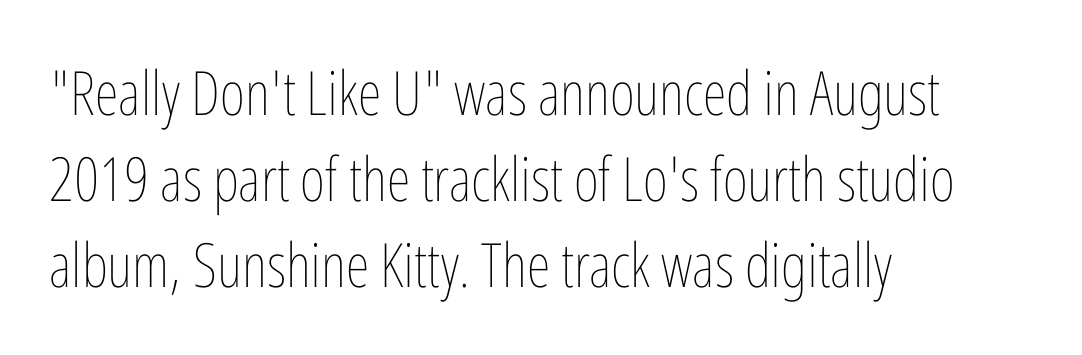
This is roman type, the default non-slanted kind. The rendering uses natural spacing where letterforms have individual widths. Quick note: underline off. A light-to-regular cut is what we see here. Evenly set lines give the paragraph a standard silhouette.
